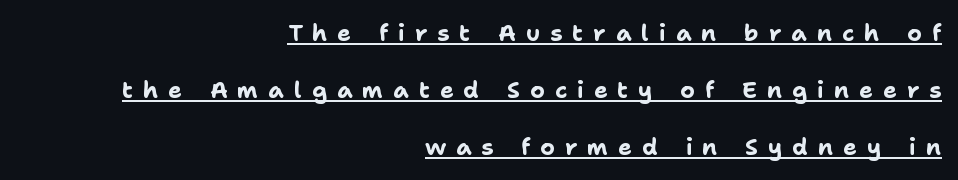
Q: Is the text bold? A: Yes.
Q: Is the text italic (slanted)? A: No, it is upright.
Q: Is the text underlined? A: Yes.
Q: How is the paragraph aligned? A: Right-aligned.
Q: Is the spacing between letters normal or unusually wide? A: Unusually wide.
Q: Is the spacing between lines tight, normal or loose? A: Loose.
